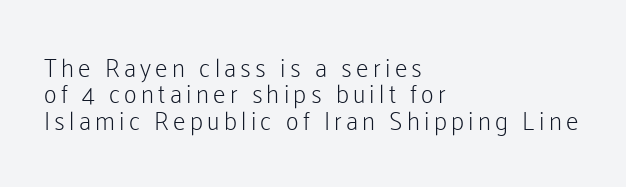
{"italic": "no", "bold": "no", "underline": "no", "align": "left", "line_spacing": "tight", "line_spacing_ratio": 1.06, "glyph_px": 25}
